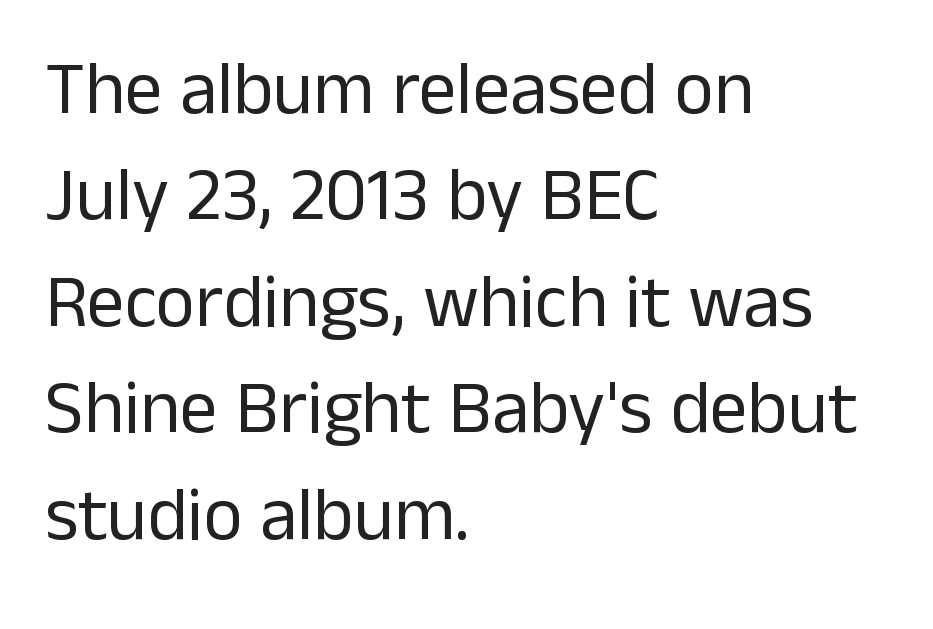
Style check: upright. The horizontal fit of the characters is conventional and even. This rendering features lettering with no underline. Students, observe: this is what conventionally led text looks like. Unlike a traditional serif, this face leaves its strokes unadorned. You could not count columns in this text — the font is proportionally spaced.
